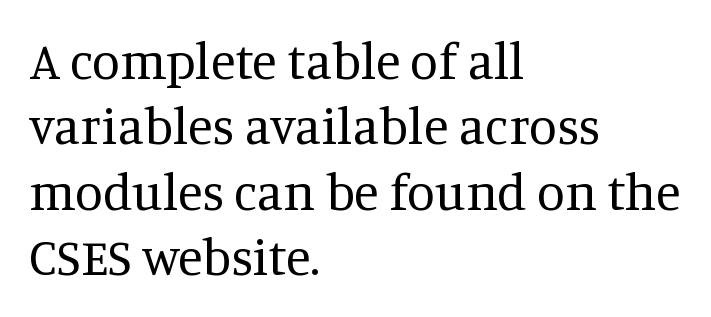
{"serif": "yes", "italic": "no", "bold": "no", "weight": "regular", "width": "normal", "stroke_contrast": "medium", "x_height": "large", "monospaced": "no", "underline": "no", "align": "left", "line_spacing": "normal", "line_spacing_ratio": 1.28, "letter_spacing": "normal", "letter_spacing_em": 0.0, "glyph_px": 51}
